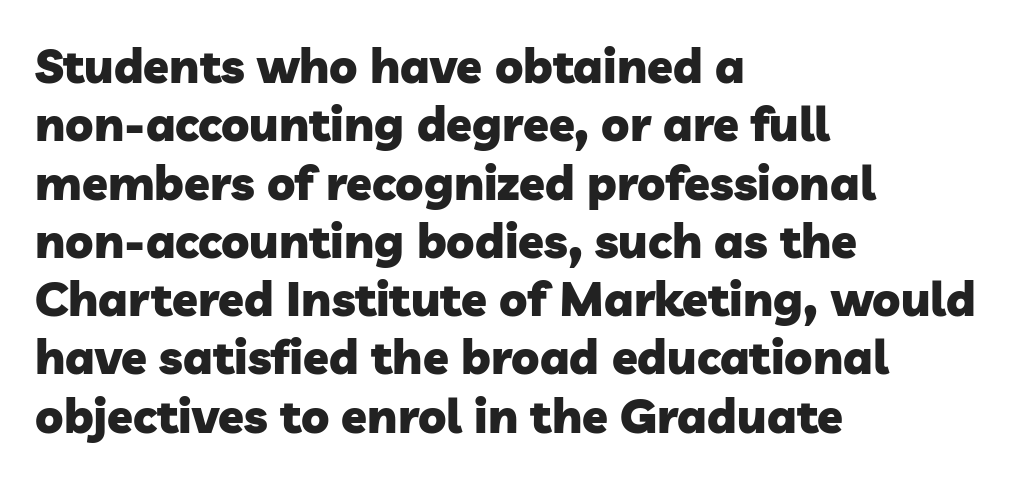
Q: Is the text bold? A: Yes.
Q: Is the typeface a serif or a sans-serif typeface? A: Sans-serif.
Q: Is the text underlined? A: No.
Q: How is the paragraph aligned? A: Left-aligned.
Q: Is the spacing between letters normal or unusually wide? A: Normal.
Q: Width (condensed, normal, or wide)? A: Normal.
Q: Stroke contrast? A: Low.
Q: x-height? A: Medium.
Q: Monospaced? A: No.
